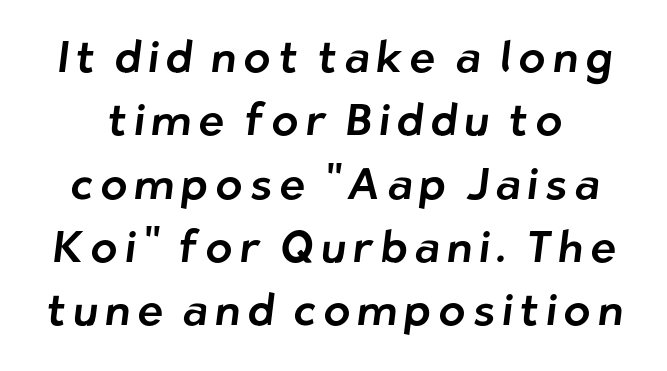
{"serif": "no", "width": "normal", "stroke_contrast": "low", "x_height": "medium", "monospaced": "no", "underline": "no", "line_spacing": "normal", "line_spacing_ratio": 1.44, "glyph_px": 44}
